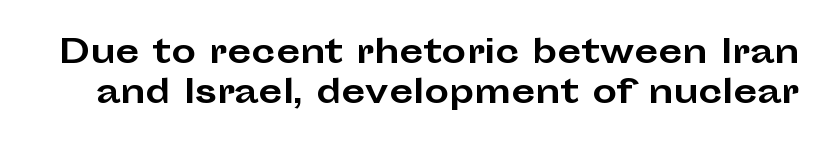
These words are printed bold, with thick strokes throughout. Rendered with straight, roman letterforms. The passage shown is typed in a proportional face where columns would drift. This is sans-serif lettering, the kind often seen on screens and signage. Letter spacing: default.
